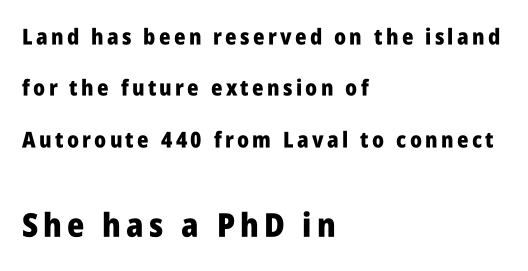
Q: Is the text bold? A: Yes.
Q: Is the text italic (slanted)? A: No, it is upright.
Q: Is the typeface a serif or a sans-serif typeface? A: Sans-serif.
Q: Is the text underlined? A: No.
Q: How is the paragraph aligned? A: Left-aligned.
Q: Is the spacing between lines tight, normal or loose? A: Loose.
Q: Which block of text is set in a larger size, the first (top) or the second (bottom)? A: The second (bottom) one.
Q: Width (condensed, normal, or wide)? A: Condensed.
Q: Stroke contrast? A: Low.
Q: x-height? A: Large.
Q: Monospaced? A: No.
